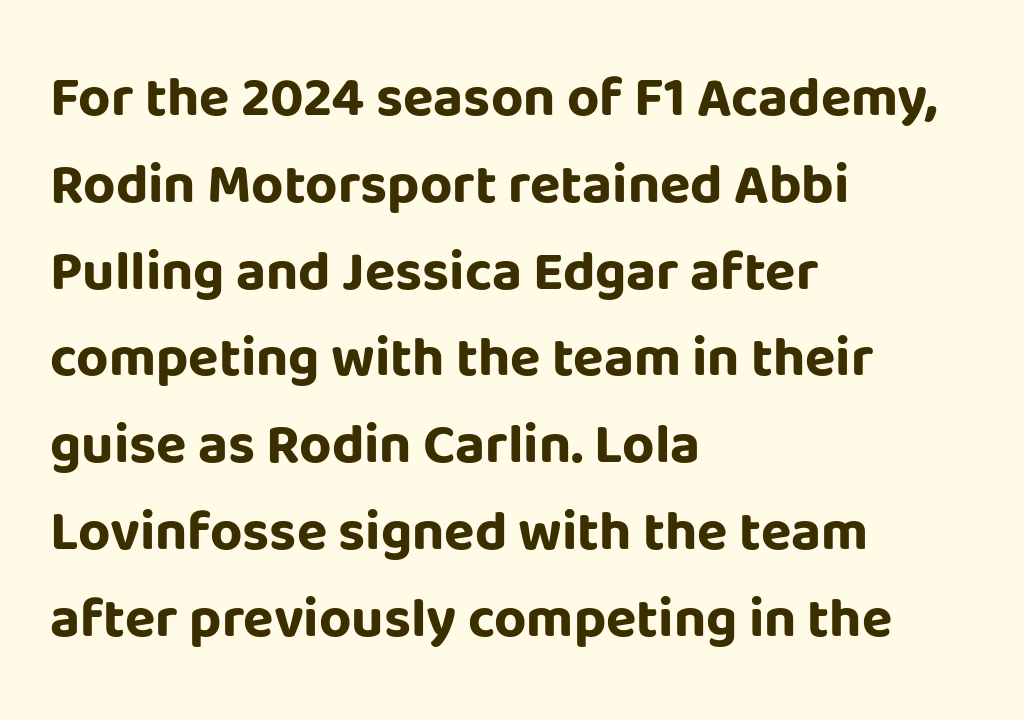
Letter spacing: default. Regarding serifs, this sample does without them. Notice how thick the strokes are: this is what a full bold looks like. The compositor pushed each line to the left boundary. Nope, not italic — everything's standing straight.
